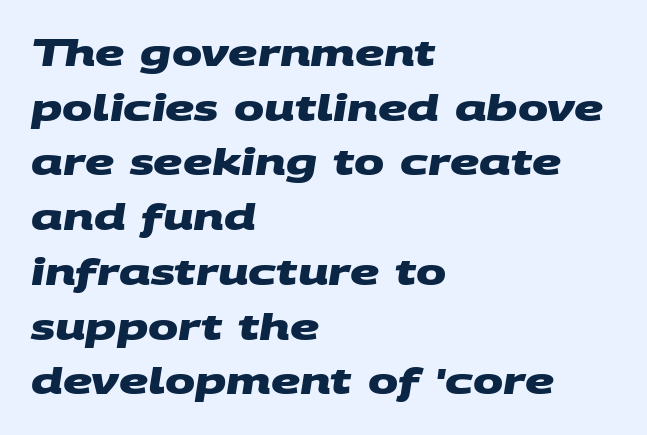
The image shows 36 px heavy, wide sans-serif type; set left-aligned, normal line spacing (1.52x), normal letter spacing, not underlined; medium stroke contrast and a large x-height.
